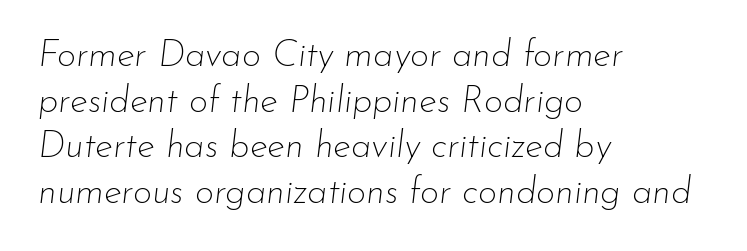
Q: Is the text bold? A: No.
Q: Is the text italic (slanted)? A: Yes, it leans right by about 7 degrees.
Q: Is the text underlined? A: No.
Q: How is the paragraph aligned? A: Left-aligned.
Q: Is the spacing between letters normal or unusually wide? A: Normal.
Q: Width (condensed, normal, or wide)? A: Normal.
Q: Stroke contrast? A: Low.
Q: x-height? A: Small.
Q: Monospaced? A: No.
